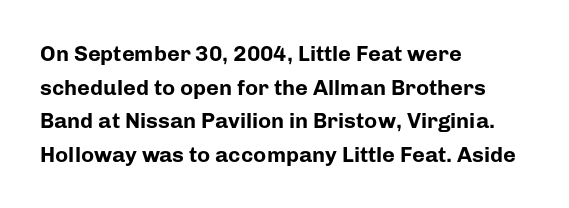
The image shows 22 px bold type, upright; set left-aligned, normal line spacing (1.53x), normal letter spacing, not underlined.
